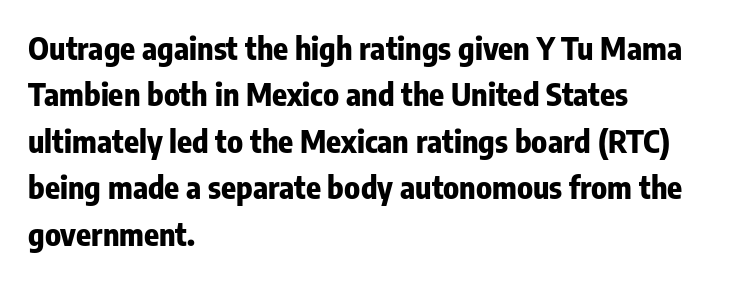
Q: Is the text bold? A: Yes.
Q: Is the text italic (slanted)? A: No, it is upright.
Q: Is the typeface a serif or a sans-serif typeface? A: Sans-serif.
Q: Is the text underlined? A: No.
Q: How is the paragraph aligned? A: Left-aligned.
Q: Is the spacing between letters normal or unusually wide? A: Normal.
Q: Is the spacing between lines tight, normal or loose? A: Normal.
Q: Width (condensed, normal, or wide)? A: Condensed.
Q: Stroke contrast? A: Low.
Q: x-height? A: Medium.
Q: Monospaced? A: No.
